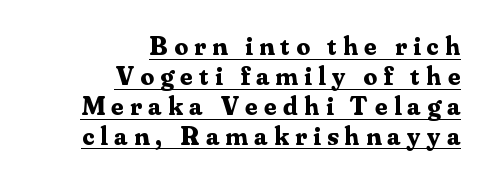
This sample is right-justified, so line beginnings fall wherever the words allow. Underline: present. Quick note: not italic, upright. A dark, heavy texture on the line: the type is bold.
